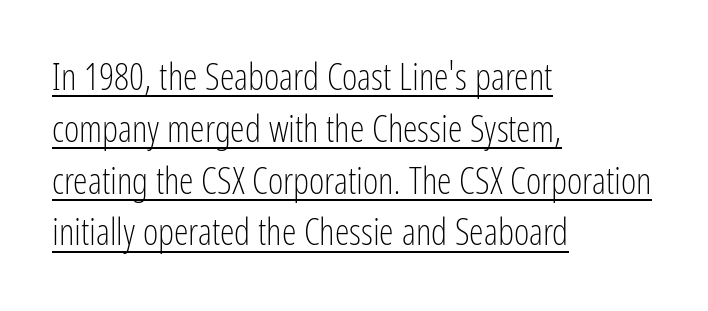
Q: Is the text bold? A: No.
Q: Is the text italic (slanted)? A: No, it is upright.
Q: Is the typeface a serif or a sans-serif typeface? A: Sans-serif.
Q: Is the text underlined? A: Yes.
Q: How is the paragraph aligned? A: Left-aligned.
Q: Is the spacing between letters normal or unusually wide? A: Normal.
Q: Is the spacing between lines tight, normal or loose? A: Normal.
Q: Width (condensed, normal, or wide)? A: Condensed.
Q: Stroke contrast? A: Low.
Q: x-height? A: Medium.
Q: Monospaced? A: No.
